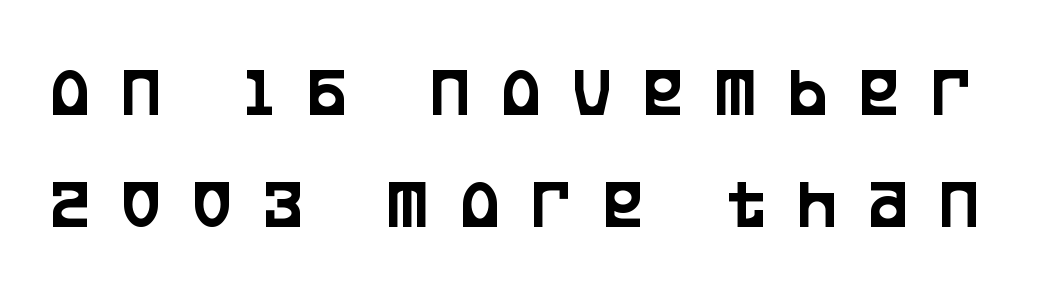
Q: Is the text italic (slanted)? A: No, it is upright.
Q: Is the typeface a serif or a sans-serif typeface? A: Sans-serif.
Q: Is the text underlined? A: No.
Q: Is the spacing between letters normal or unusually wide? A: Unusually wide.
Q: Is the spacing between lines tight, normal or loose? A: Normal.
Q: Width (condensed, normal, or wide)? A: Condensed.
Q: Stroke contrast? A: Low.
Q: x-height? A: Large.
Q: Monospaced? A: No.
